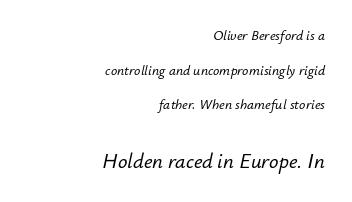
{"italic": "yes", "lean": "right", "slant_degrees": 12, "underline": "no", "align": "right", "line_spacing": "loose", "line_spacing_ratio": 2.48, "letter_spacing": "normal", "letter_spacing_em": 0.0, "larger_block": "second", "size_ratio": 1.5, "glyph_px": 21}
